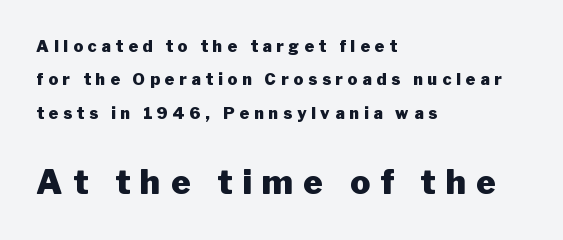
The image shows 33 px heavy sans-serif type, upright; set left-aligned, loose line spacing (2.08x), unusually wide letter spacing (+0.31 em), not underlined; the second (bottom) block is 2.06x larger; low stroke contrast and a medium x-height.
